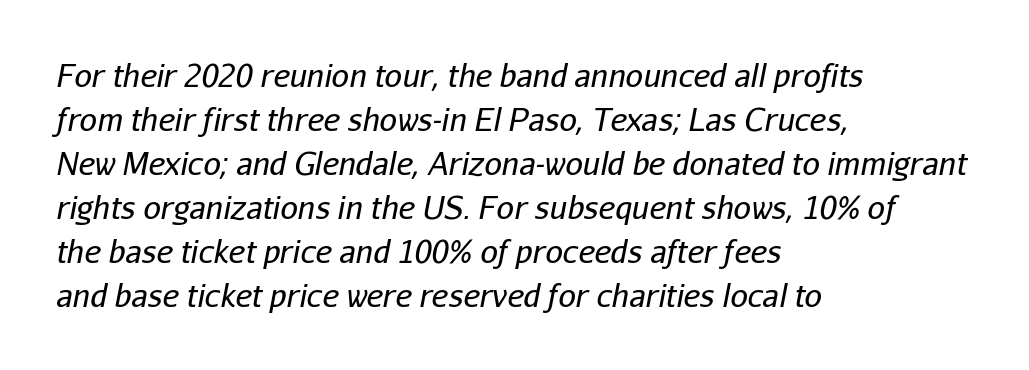
Q: Is the text bold? A: No.
Q: Is the text italic (slanted)? A: Yes, it leans right by about 11 degrees.
Q: Is the text underlined? A: No.
Q: How is the paragraph aligned? A: Left-aligned.
Q: Is the spacing between letters normal or unusually wide? A: Normal.
Q: Is the spacing between lines tight, normal or loose? A: Normal.
Q: Width (condensed, normal, or wide)? A: Normal.
Q: Stroke contrast? A: Low.
Q: x-height? A: Medium.
Q: Monospaced? A: No.
